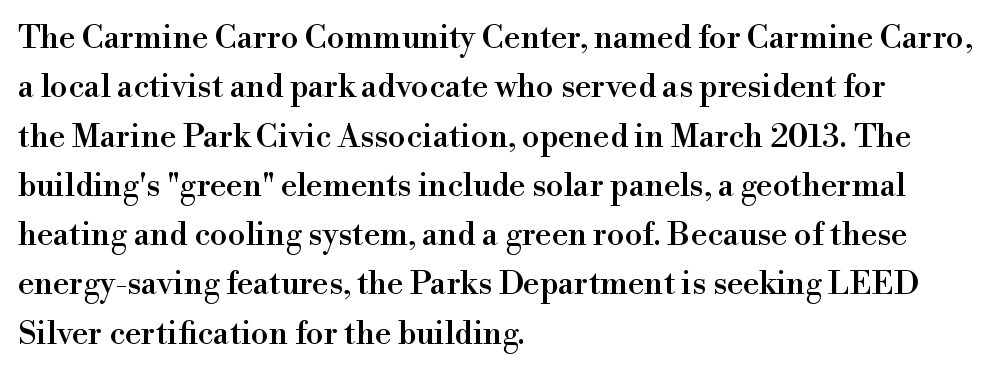
Posture: vertical. The letters carry serifs — small finishing strokes at the ends of their stems. Each letter keeps its own natural width here, so spacing adapts to shape. Teacher's note: observe the even left margin — that is flush-left alignment.
